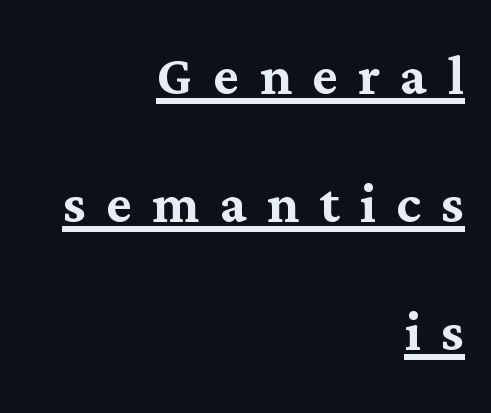
{"serif": "yes", "italic": "no", "width": "normal", "stroke_contrast": "medium", "x_height": "medium", "monospaced": "no", "underline": "yes", "align": "right", "line_spacing_ratio": 1.83, "letter_spacing": "wide", "letter_spacing_em": 0.29, "glyph_px": 70}
